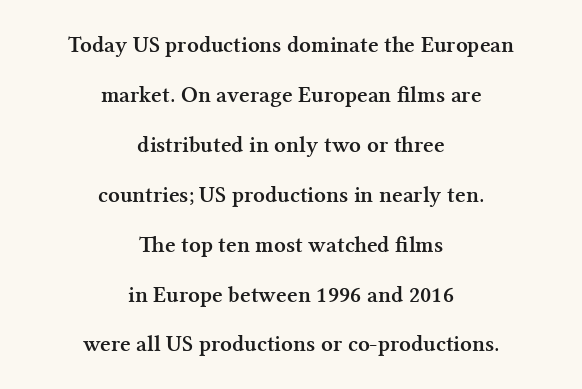
The text block is weighted toward neither margin, spreading evenly from the middle. Honestly, there is no underline to notice here at all. These lines stand farther apart than default settings would place them. Here the glyphs are tracked normally, forming tight word shapes. Posture: upright roman. Its strokes are broad and dark, the hallmark of bold type.
